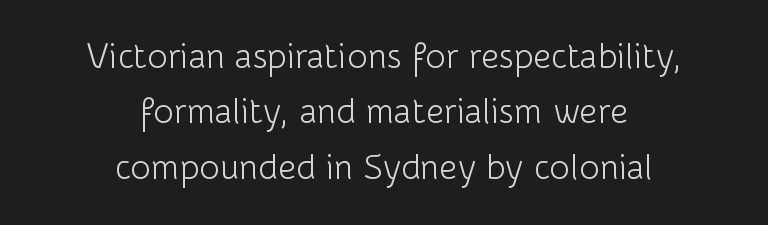
The image shows 35 px light sans-serif type, upright; set centered, normal line spacing (1.58x), normal letter spacing, not underlined; low stroke contrast and a medium x-height.
